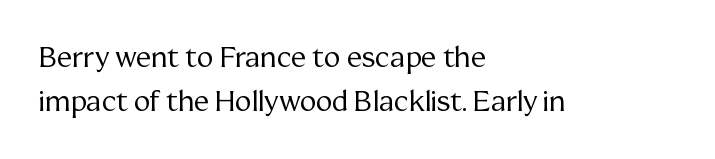
{"serif": "yes", "italic": "no", "bold": "no", "weight": "regular", "width": "normal", "stroke_contrast": "medium", "x_height": "medium", "monospaced": "no", "underline": "no", "align": "left", "line_spacing": "normal", "line_spacing_ratio": 1.56, "letter_spacing": "normal", "letter_spacing_em": 0.0, "glyph_px": 28}
